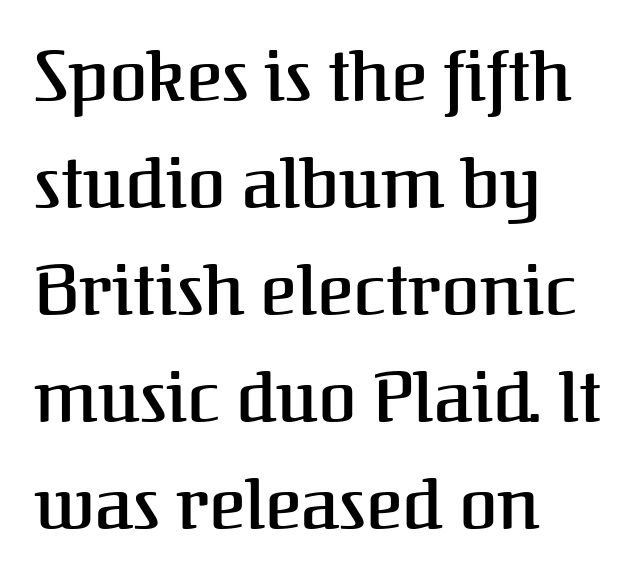
{"serif": "yes", "italic": "no", "width": "normal", "stroke_contrast": "medium", "x_height": "medium", "monospaced": "no", "underline": "no", "align": "left", "line_spacing": "normal", "line_spacing_ratio": 1.53, "letter_spacing": "normal", "letter_spacing_em": 0.0, "glyph_px": 70}
